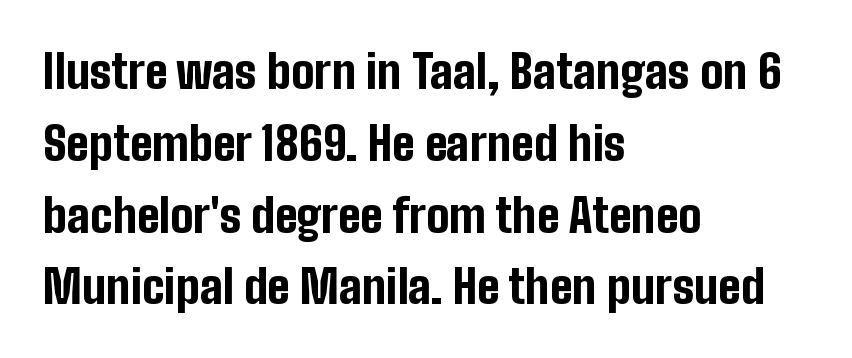
Looks like regular typesetting: each glyph gets only the width it needs. Each letter's strokes conclude bluntly, with no projecting serifs. Leftover space on each line is placed entirely after the last word. It's the straight-up-and-down kind of type.
